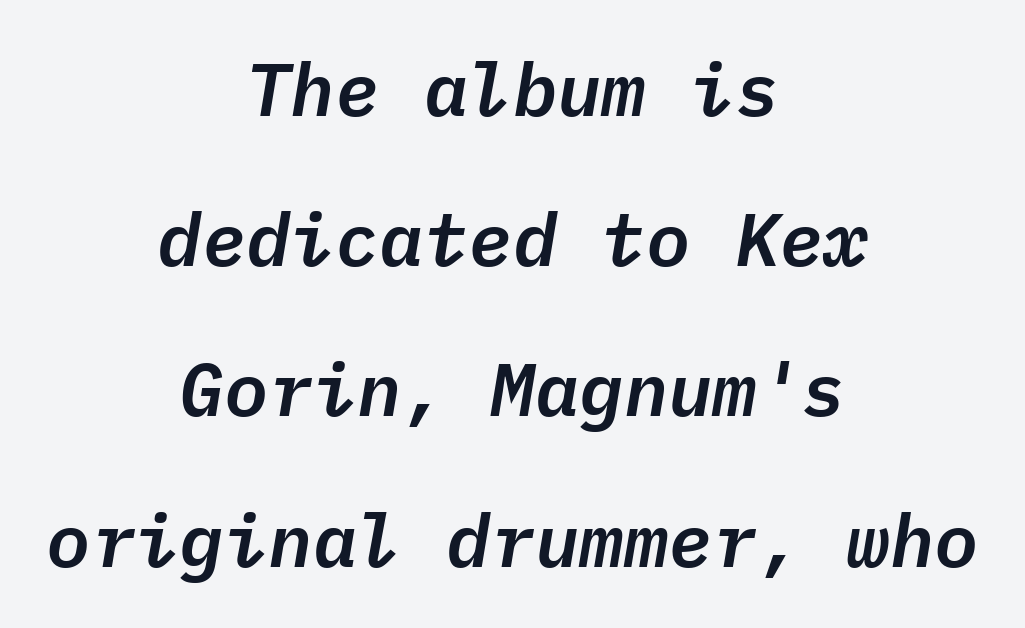
Horizontal bands of white between lines are thick stripes. Words float on clear page, feet unadorned. The typography opts for an oblique posture over an upright one. These lines are centered, leaving both edges ragged. Note the uniform advance width — an 'i' takes as much space as an 'm'. The horizontal fit of the characters is conventional and even.
